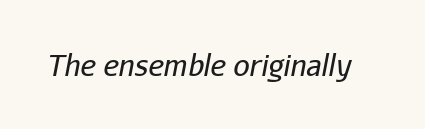
This sample uses an oblique cut, with every glyph tilted off the vertical. The letterforms sit at book weight or below. Honestly, the letter spacing is just normal — you wouldn't notice it. Beneath every word, the page is bare.
